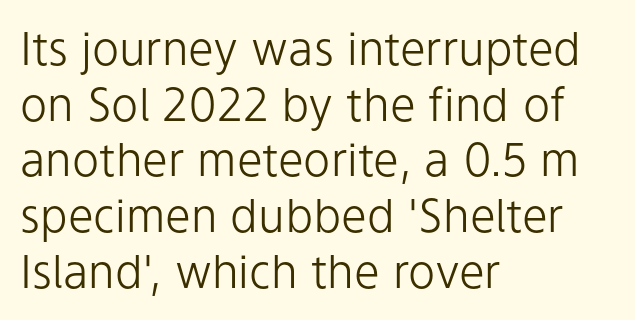
Q: Is the text bold? A: No.
Q: Is the text italic (slanted)? A: No, it is upright.
Q: Is the typeface a serif or a sans-serif typeface? A: Sans-serif.
Q: Is the text underlined? A: No.
Q: How is the paragraph aligned? A: Left-aligned.
Q: Is the spacing between letters normal or unusually wide? A: Normal.
Q: Width (condensed, normal, or wide)? A: Normal.
Q: Stroke contrast? A: Low.
Q: x-height? A: Medium.
Q: Monospaced? A: No.
